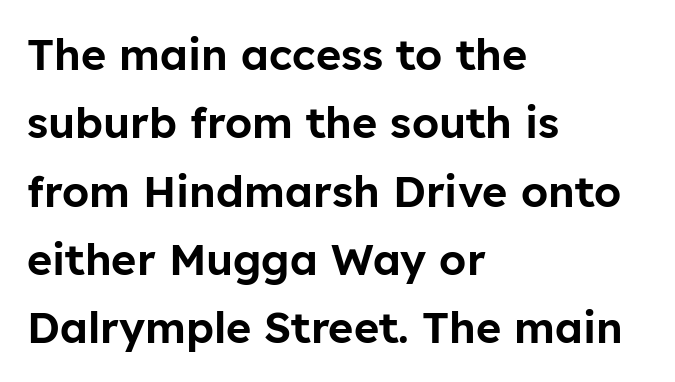
The image shows 43 px sans-serif type, upright; set left-aligned, normal line spacing (1.59x), normal letter spacing, not underlined; low stroke contrast and a medium x-height.
